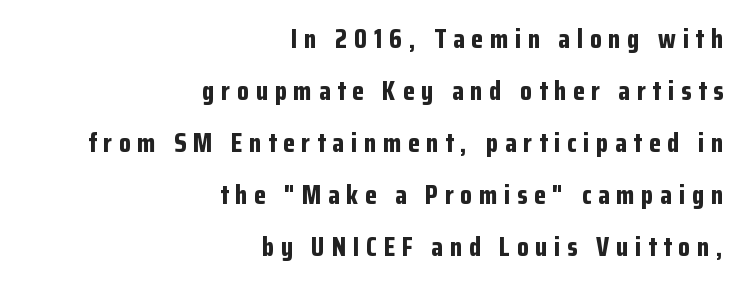
These lines stack with their right ends in a neat column. How heavy is the stroke? Heavy — this is a bold. Rule under the text: the space is simply empty. Rendered with straight, roman letterforms. The passage shown has open, widely tracked lettering throughout. Summary of vertical rhythm: relaxed, with wide interline spacing.
